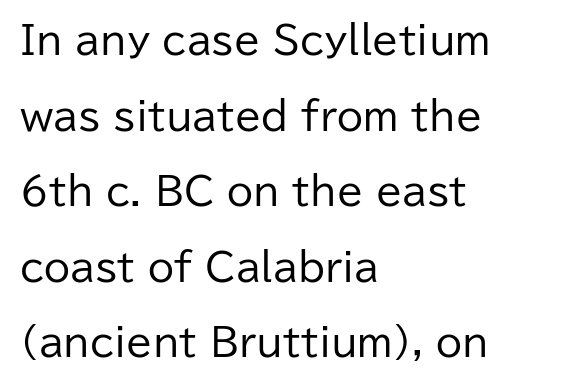
Beneath every word, the page is bare. The lines in this sample share a left origin and differ only in where they stop. The letters stand upright; this is a roman face. Serif or sans? Sans — the stroke terminals are bare. The face used here is proportionally spaced, like ordinary book or web type. Is the stroke heavy? The answer is a plain regular-or-lighter.
